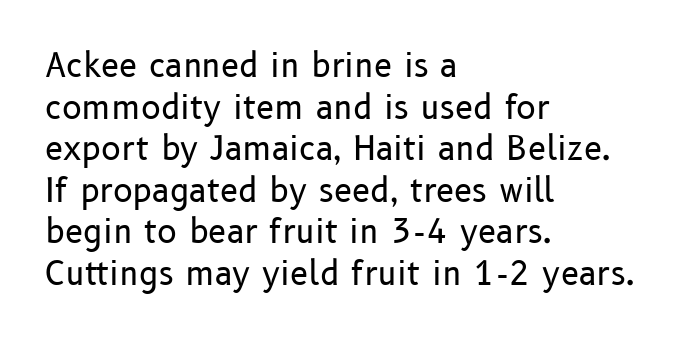
Q: Is the text bold? A: No.
Q: Is the text italic (slanted)? A: No, it is upright.
Q: Is the typeface a serif or a sans-serif typeface? A: Sans-serif.
Q: Is the text underlined? A: No.
Q: How is the paragraph aligned? A: Left-aligned.
Q: Is the spacing between letters normal or unusually wide? A: Normal.
Q: Is the spacing between lines tight, normal or loose? A: Normal.
Q: Width (condensed, normal, or wide)? A: Normal.
Q: Stroke contrast? A: Low.
Q: x-height? A: Medium.
Q: Monospaced? A: No.
